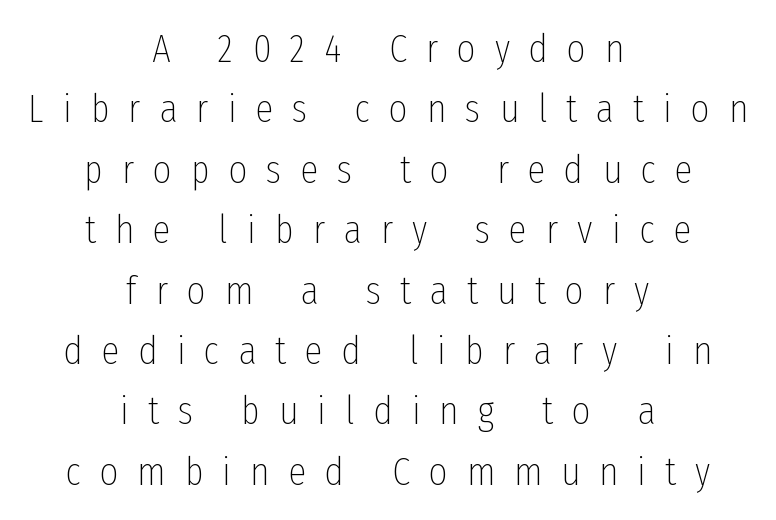
Q: Is the text bold? A: No.
Q: Is the text italic (slanted)? A: No, it is upright.
Q: Is the typeface a serif or a sans-serif typeface? A: Sans-serif.
Q: Is the text underlined? A: No.
Q: How is the paragraph aligned? A: Centered.
Q: Is the spacing between letters normal or unusually wide? A: Unusually wide.
Q: Is the spacing between lines tight, normal or loose? A: Normal.
Q: Width (condensed, normal, or wide)? A: Condensed.
Q: Stroke contrast? A: Low.
Q: x-height? A: Medium.
Q: Monospaced? A: No.
